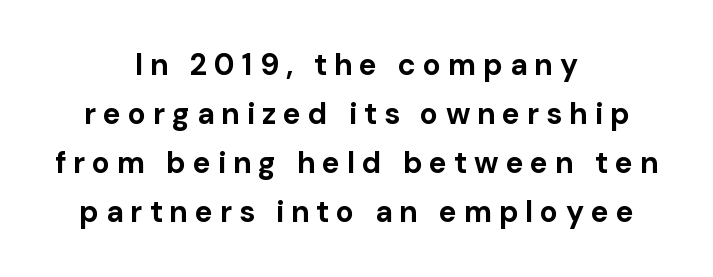
Q: Is the text bold? A: Yes.
Q: Is the text italic (slanted)? A: No, it is upright.
Q: Is the typeface a serif or a sans-serif typeface? A: Sans-serif.
Q: Is the text underlined? A: No.
Q: How is the paragraph aligned? A: Centered.
Q: Is the spacing between letters normal or unusually wide? A: Unusually wide.
Q: Is the spacing between lines tight, normal or loose? A: Normal.
Q: Width (condensed, normal, or wide)? A: Normal.
Q: Stroke contrast? A: Low.
Q: x-height? A: Medium.
Q: Monospaced? A: No.
